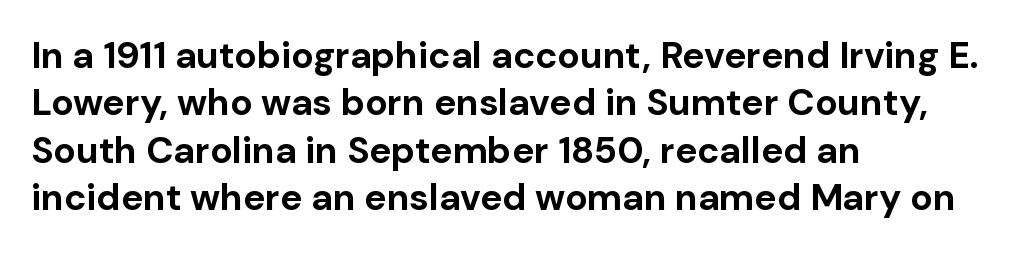
Q: Is the text bold? A: Yes.
Q: Is the text italic (slanted)? A: No, it is upright.
Q: Is the typeface a serif or a sans-serif typeface? A: Sans-serif.
Q: Is the text underlined? A: No.
Q: How is the paragraph aligned? A: Left-aligned.
Q: Is the spacing between letters normal or unusually wide? A: Normal.
Q: Is the spacing between lines tight, normal or loose? A: Normal.
Q: Width (condensed, normal, or wide)? A: Normal.
Q: Stroke contrast? A: Low.
Q: x-height? A: Medium.
Q: Monospaced? A: No.
